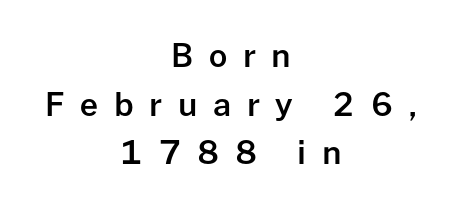
The image shows 32 px semibold sans-serif type, upright; set centered, normal line spacing (1.52x), unusually wide letter spacing (+0.49 em), not underlined; low stroke contrast and a medium x-height.
